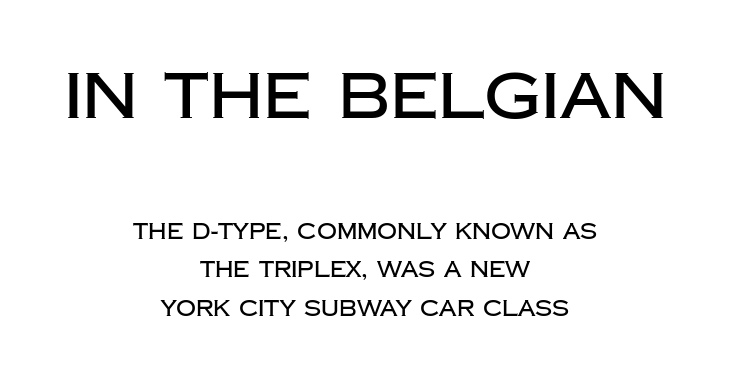
{"serif": "no", "italic": "no", "width": "normal", "stroke_contrast": "low", "x_height": "large", "monospaced": "no", "underline": "no", "align": "center", "line_spacing_ratio": 1.74, "letter_spacing": "normal", "letter_spacing_em": 0.0, "larger_block": "first", "size_ratio": 2.95, "glyph_px": 65}
